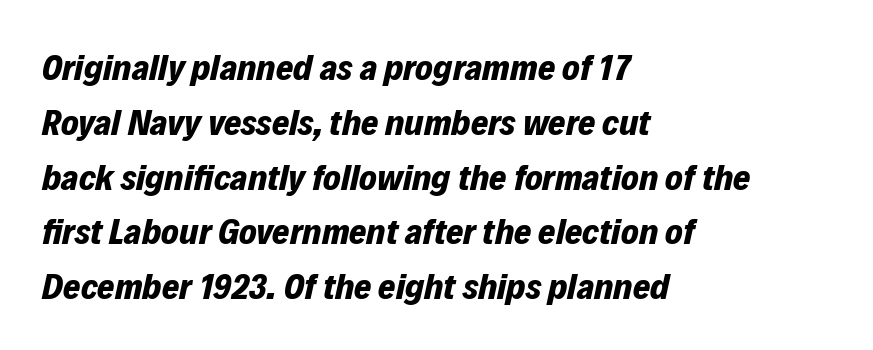
{"italic": "yes", "lean": "right", "slant_degrees": 12, "bold": "yes", "weight": "bold", "width": "normal", "stroke_contrast": "low", "x_height": "medium", "monospaced": "no", "underline": "no", "align": "left", "line_spacing": "normal", "line_spacing_ratio": 1.48, "letter_spacing": "normal", "letter_spacing_em": 0.0, "glyph_px": 37}
